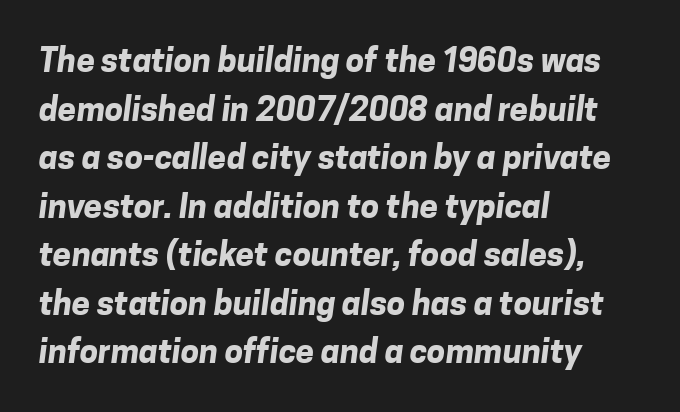
Stroke thickness is high; the sample reads as a true bold. The type is set solid horizontally, with unmodified tracking. Here the designer chose a conventional face with non-uniform glyph widths. No word sits above an underline. These lines are set flush left with a ragged right edge. Vertically, the passage feels balanced, rows spaced as you'd expect.
